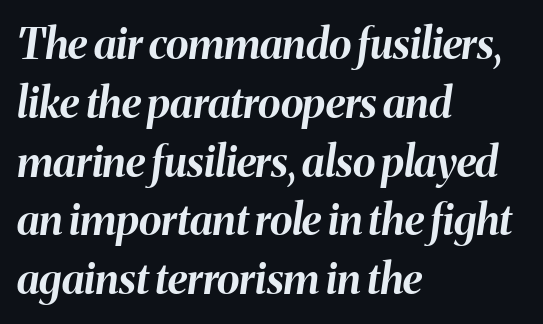
The image shows 42 px bold type, italic (leaning right); set left-aligned, normal line spacing (1.4x), normal letter spacing, not underlined; medium stroke contrast and a medium x-height.
